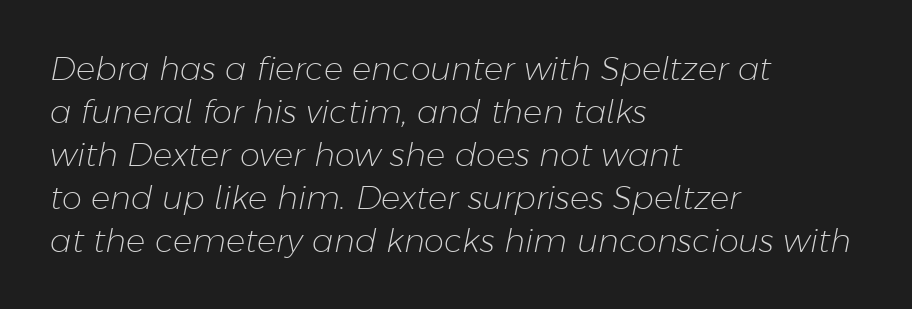
Q: Is the text bold? A: No.
Q: Is the text italic (slanted)? A: Yes, it leans right by about 11 degrees.
Q: Is the text underlined? A: No.
Q: How is the paragraph aligned? A: Left-aligned.
Q: Is the spacing between letters normal or unusually wide? A: Normal.
Q: Is the spacing between lines tight, normal or loose? A: Normal.
Q: Width (condensed, normal, or wide)? A: Normal.
Q: Stroke contrast? A: Low.
Q: x-height? A: Medium.
Q: Monospaced? A: No.
